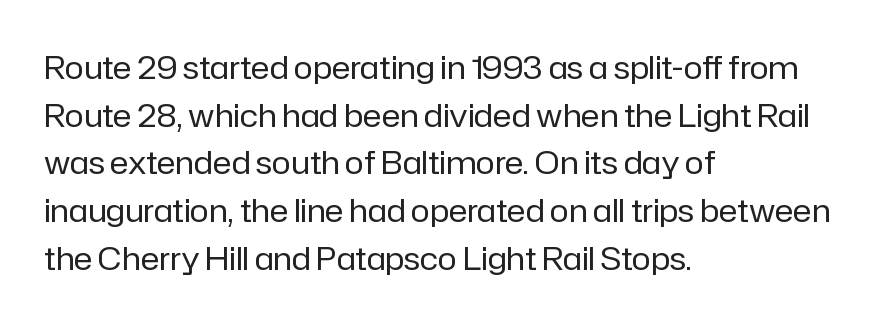
The image shows 32 px regular-weight sans-serif type, upright; set left-aligned, normal line spacing (1.49x), normal letter spacing, not underlined; low stroke contrast and a medium x-height.
